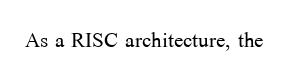
The image shows 28 px light serif type, upright; set normal letter spacing, not underlined; medium stroke contrast and a medium x-height.
